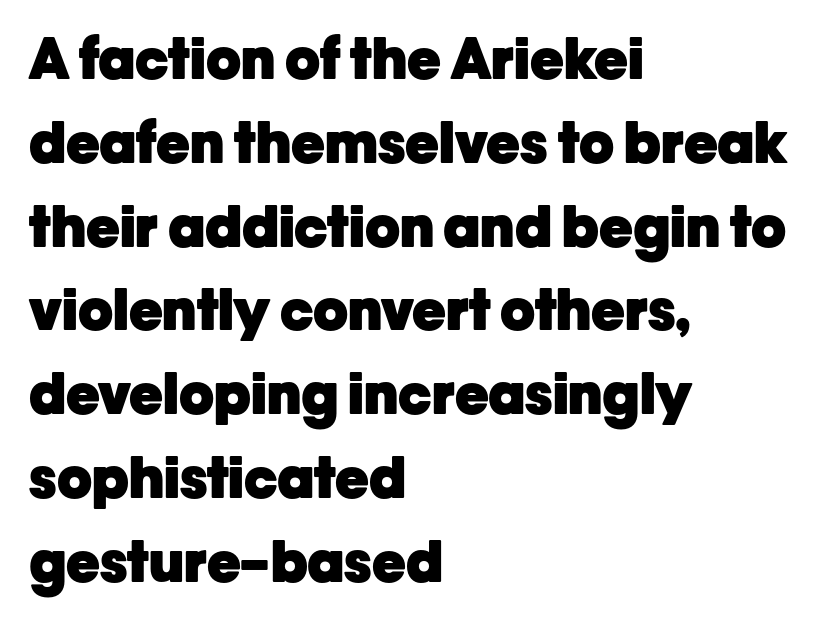
Q: Is the text bold? A: Yes.
Q: Is the text italic (slanted)? A: No, it is upright.
Q: Is the typeface a serif or a sans-serif typeface? A: Sans-serif.
Q: Is the text underlined? A: No.
Q: How is the paragraph aligned? A: Left-aligned.
Q: Is the spacing between letters normal or unusually wide? A: Normal.
Q: Is the spacing between lines tight, normal or loose? A: Normal.
Q: Width (condensed, normal, or wide)? A: Normal.
Q: Stroke contrast? A: Low.
Q: x-height? A: Medium.
Q: Monospaced? A: No.
